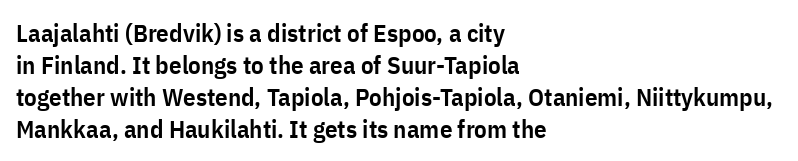
Q: Is the text bold? A: Semi-bold.
Q: Is the text italic (slanted)? A: No, it is upright.
Q: Is the text underlined? A: No.
Q: How is the paragraph aligned? A: Left-aligned.
Q: Is the spacing between letters normal or unusually wide? A: Normal.
Q: Is the spacing between lines tight, normal or loose? A: Normal.
